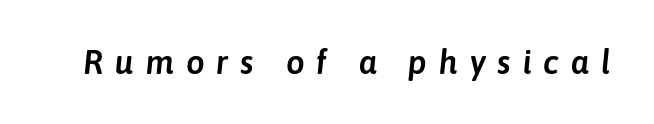
{"italic": "yes", "lean": "right", "slant_degrees": 6, "width": "normal", "stroke_contrast": "low", "x_height": "medium", "monospaced": "no", "underline": "no", "letter_spacing": "wide", "letter_spacing_em": 0.36, "glyph_px": 33}
